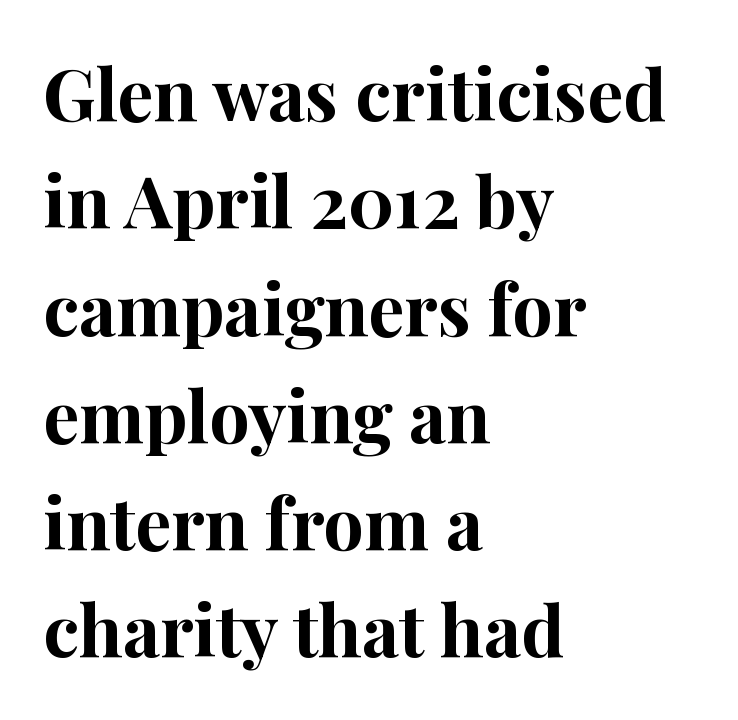
The image shows 72 px bold serif type, upright; set left-aligned, normal line spacing (1.49x), normal letter spacing, not underlined; high stroke contrast and a medium x-height.
